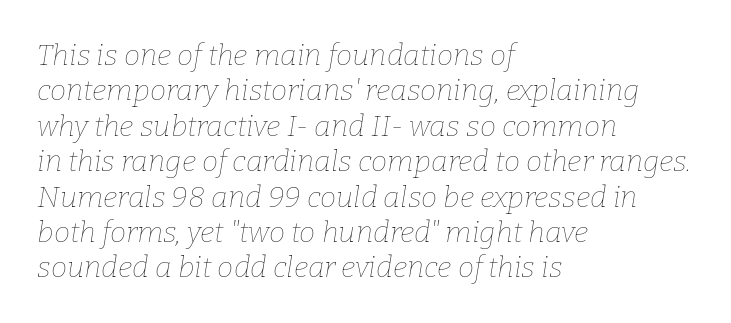
Q: Is the text bold? A: No.
Q: Is the text italic (slanted)? A: Yes, it leans right by about 9 degrees.
Q: Is the text underlined? A: No.
Q: How is the paragraph aligned? A: Left-aligned.
Q: Is the spacing between letters normal or unusually wide? A: Normal.
Q: Width (condensed, normal, or wide)? A: Normal.
Q: Stroke contrast? A: Low.
Q: x-height? A: Medium.
Q: Monospaced? A: No.
